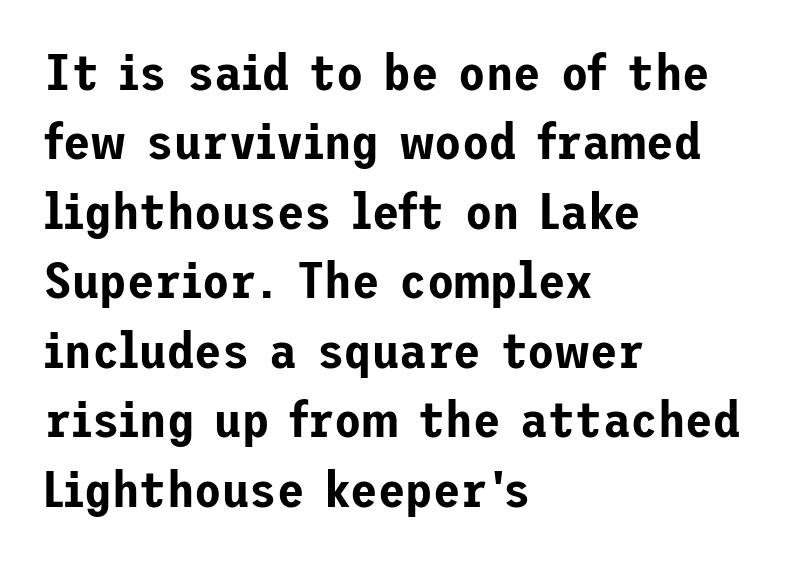
The image shows 50 px sans-serif type, upright; set left-aligned, normal line spacing (1.39x), normal letter spacing, not underlined; low stroke contrast and a medium x-height.
